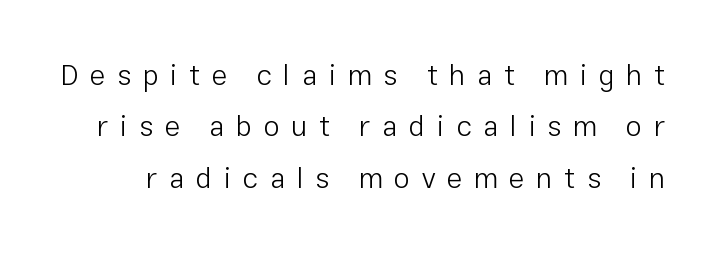
Q: Is the text bold? A: No.
Q: Is the text italic (slanted)? A: No, it is upright.
Q: Is the typeface a serif or a sans-serif typeface? A: Sans-serif.
Q: Is the text underlined? A: No.
Q: Is the spacing between letters normal or unusually wide? A: Unusually wide.
Q: Width (condensed, normal, or wide)? A: Normal.
Q: Stroke contrast? A: Low.
Q: x-height? A: Medium.
Q: Monospaced? A: No.
